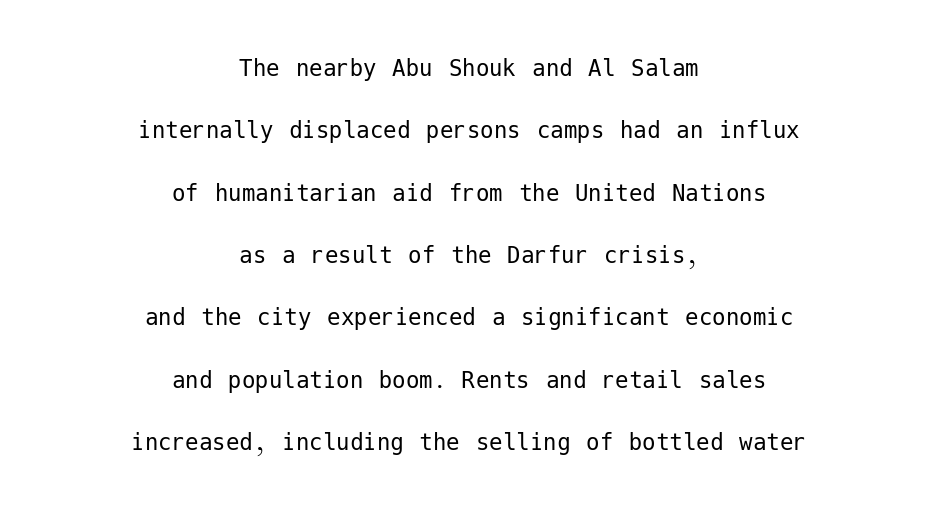
The image shows 27 px text type, upright; set centered, loose line spacing (2.31x), normal letter spacing, not underlined.
